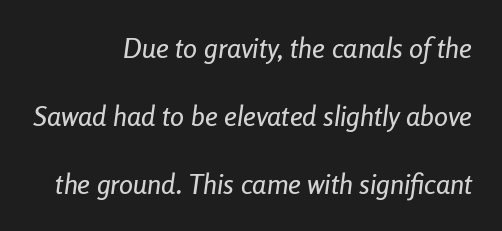
Q: Is the text italic (slanted)? A: Yes, it leans right by about 8 degrees.
Q: Is the text underlined? A: No.
Q: How is the paragraph aligned? A: Right-aligned.
Q: Is the spacing between letters normal or unusually wide? A: Normal.
Q: Is the spacing between lines tight, normal or loose? A: Loose.
Q: Width (condensed, normal, or wide)? A: Condensed.
Q: Stroke contrast? A: Low.
Q: x-height? A: Medium.
Q: Monospaced? A: No.
